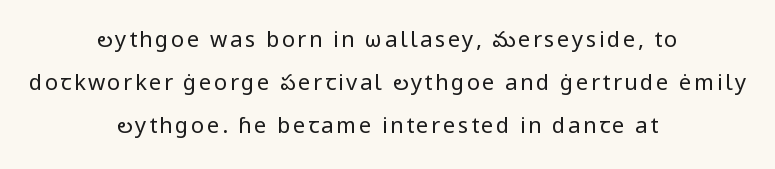
{"italic": "no", "bold": "no", "underline": "no", "align": "center", "line_spacing": "loose", "line_spacing_ratio": 1.96, "glyph_px": 22}
